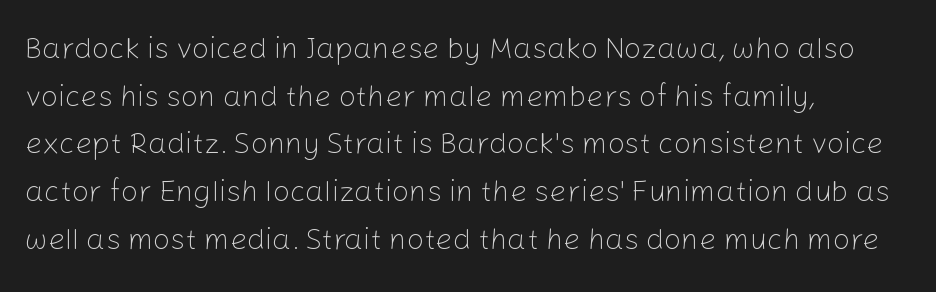
The image shows 30 px light sans-serif type, upright; set left-aligned, normal line spacing (1.59x), normal letter spacing, not underlined; low stroke contrast and a medium x-height.
